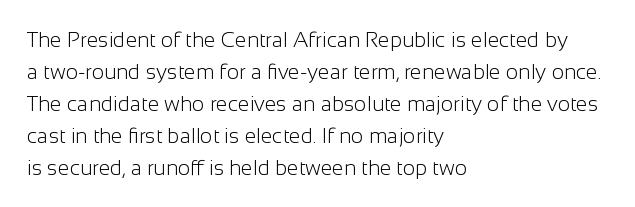
Vertical strokes here are truly vertical. The paragraph has a hard left edge and a soft right edge. The rendering uses a moderate line-height, typical for paragraphs. The cut favours lightness, reaching ordinary text weight at its darkest.
